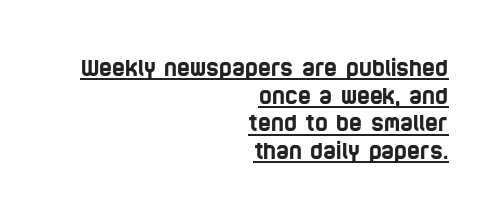
The image shows 22 px text type; set right-aligned, normal line spacing (1.26x), normal letter spacing, underlined.
